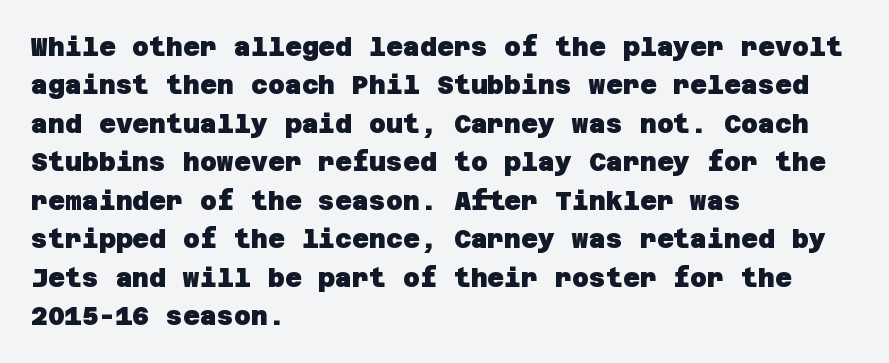
Check the space under the baseline: it is left empty. Spacing between characters is what you'd get straight out of the box. If you measured baseline to baseline, you'd find a middling distance. As a designer I'd log this as weight 700, bold. The paragraph shown leans on its left margin.
